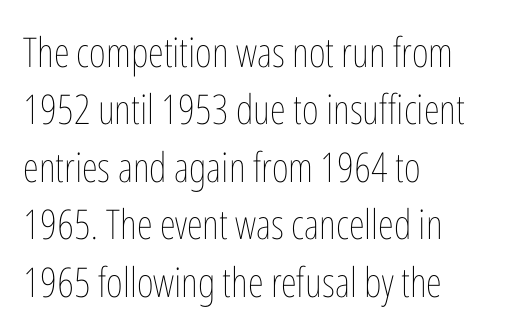
{"italic": "no", "bold": "no", "weight": "thin", "width": "condensed", "stroke_contrast": "low", "x_height": "medium", "monospaced": "no", "underline": "no", "align": "left", "line_spacing": "normal", "line_spacing_ratio": 1.4, "letter_spacing": "normal", "letter_spacing_em": 0.0, "glyph_px": 41}
